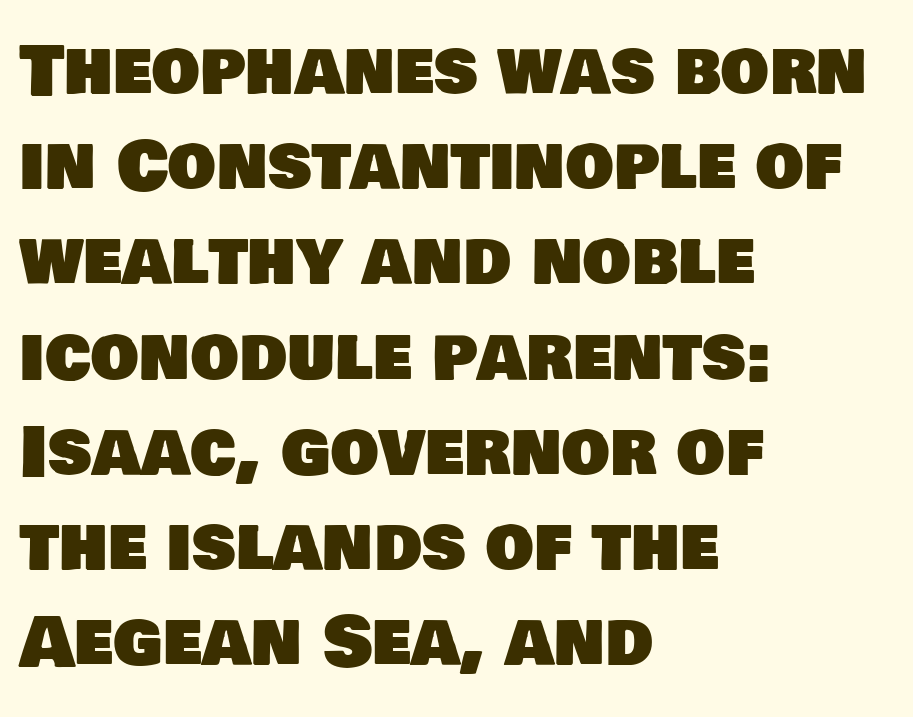
The image shows 68 px sans-serif type; set left-aligned, normal line spacing (1.4x), normal letter spacing, not underlined; low stroke contrast and a large x-height.
